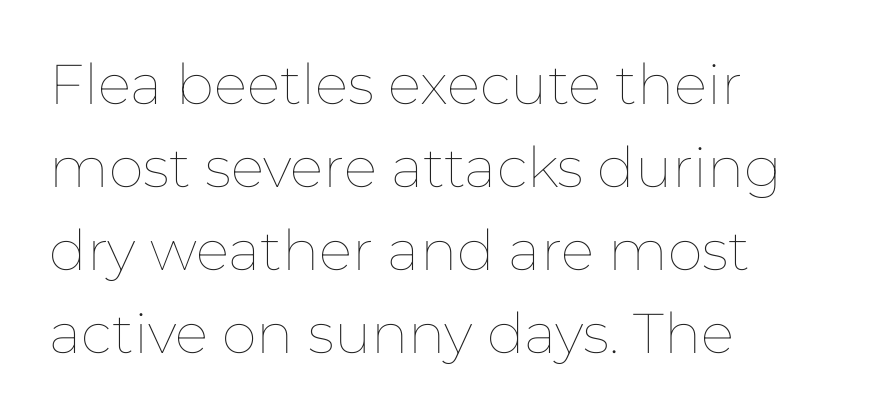
Weight: not bold — regular or lighter. Honestly, the letter spacing is just normal — you wouldn't notice it. No italicization has been applied; the sample stays upright. Proportional: the letters do not fall into vertical columns. Type without underlining.
